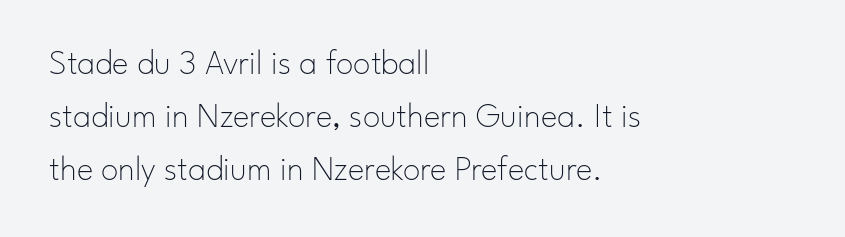
{"serif": "no", "italic": "no", "bold": "no", "weight": "thin", "width": "normal", "stroke_contrast": "low", "x_height": "small", "monospaced": "no", "underline": "no", "align": "left", "line_spacing": "normal", "line_spacing_ratio": 1.51, "letter_spacing": "normal", "letter_spacing_em": 0.0, "glyph_px": 35}
